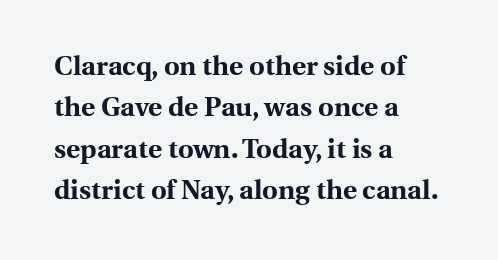
The image shows 27 px bold type, upright; set left-aligned, normal line spacing (1.53x), normal letter spacing, not underlined.
